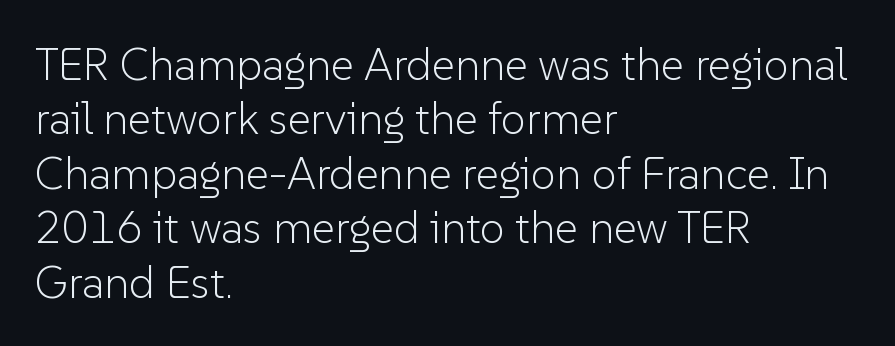
{"serif": "no", "italic": "no", "bold": "no", "weight": "light", "width": "normal", "stroke_contrast": "low", "x_height": "medium", "monospaced": "no", "underline": "no", "align": "left", "line_spacing_ratio": 1.21, "letter_spacing": "normal", "letter_spacing_em": 0.0, "glyph_px": 45}
